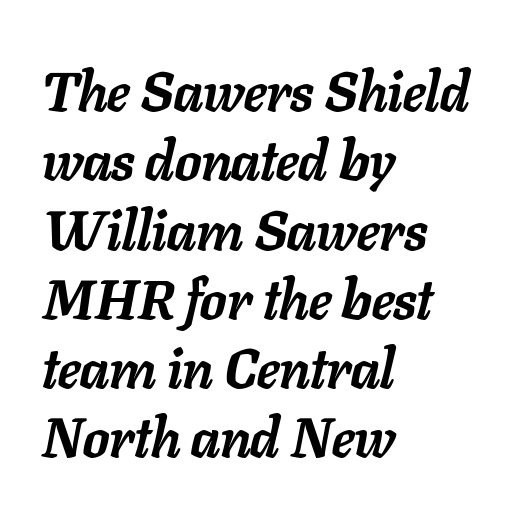
Q: Is the text bold? A: Yes.
Q: Is the text italic (slanted)? A: Yes, it leans right by about 11 degrees.
Q: Is the text underlined? A: No.
Q: How is the paragraph aligned? A: Left-aligned.
Q: Is the spacing between letters normal or unusually wide? A: Normal.
Q: Is the spacing between lines tight, normal or loose? A: Normal.
Q: Width (condensed, normal, or wide)? A: Normal.
Q: Stroke contrast? A: Low.
Q: x-height? A: Medium.
Q: Monospaced? A: No.
